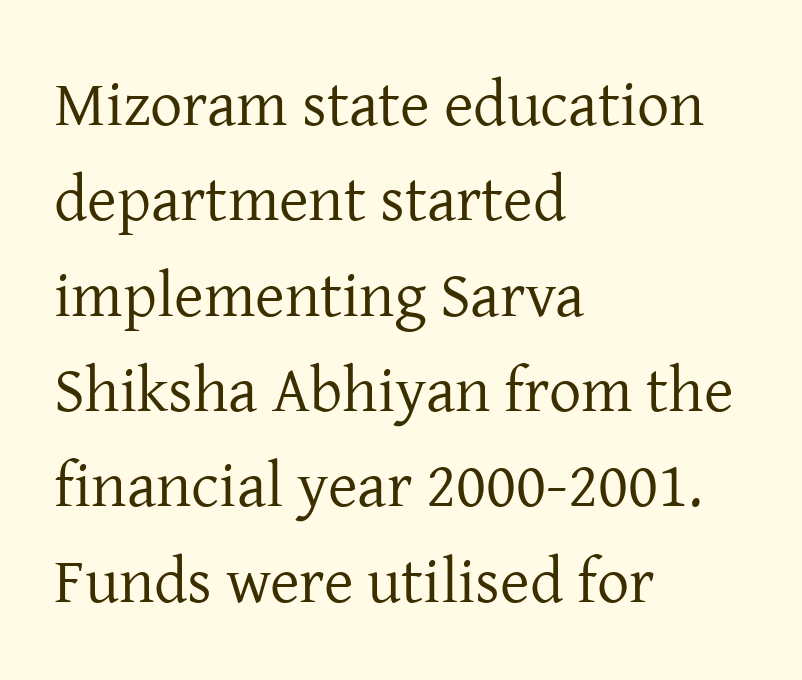
Q: Is the text bold? A: No.
Q: Is the text italic (slanted)? A: No, it is upright.
Q: Is the typeface a serif or a sans-serif typeface? A: Serif.
Q: Is the text underlined? A: No.
Q: How is the paragraph aligned? A: Left-aligned.
Q: Is the spacing between letters normal or unusually wide? A: Normal.
Q: Is the spacing between lines tight, normal or loose? A: Normal.
Q: Width (condensed, normal, or wide)? A: Normal.
Q: Stroke contrast? A: Low.
Q: x-height? A: Medium.
Q: Monospaced? A: No.
